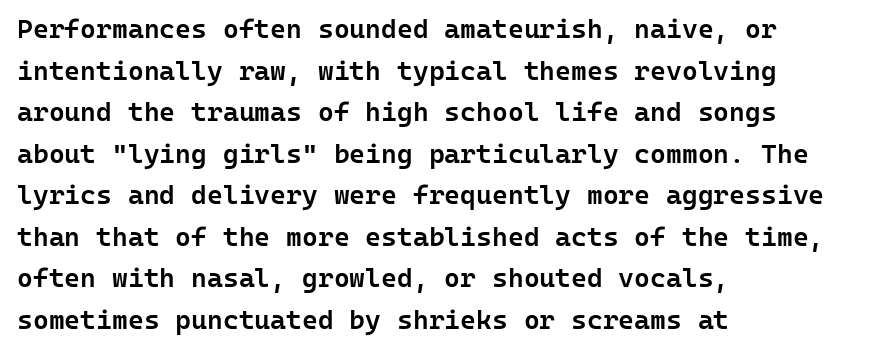
The foot of each line stays bare and open. Teacher's note: observe the even left margin — that is flush-left alignment. Summary of vertical rhythm: regular, with standard interline spacing. The typesetting leans somewhat heavy: a semibold. The lettering stays uniformly vertical, giving the passage a roman look.
